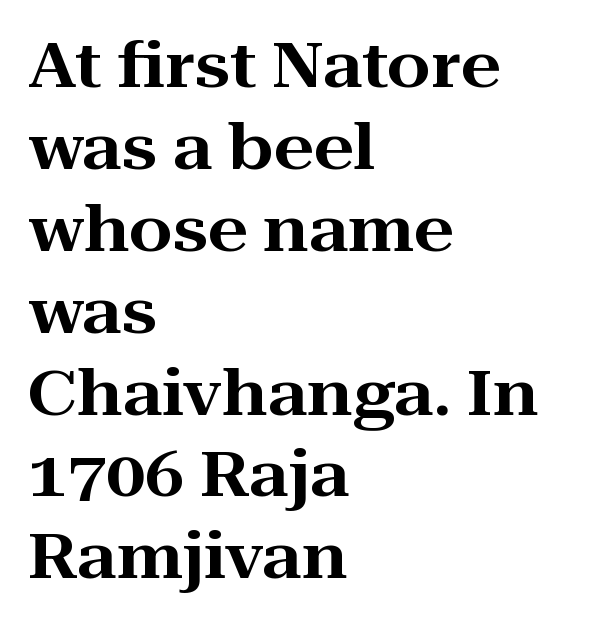
Q: Is the text italic (slanted)? A: No, it is upright.
Q: Is the typeface a serif or a sans-serif typeface? A: Serif.
Q: Is the text underlined? A: No.
Q: How is the paragraph aligned? A: Left-aligned.
Q: Is the spacing between letters normal or unusually wide? A: Normal.
Q: Is the spacing between lines tight, normal or loose? A: Normal.
Q: Width (condensed, normal, or wide)? A: Wide.
Q: Stroke contrast? A: High.
Q: x-height? A: Medium.
Q: Monospaced? A: No.
